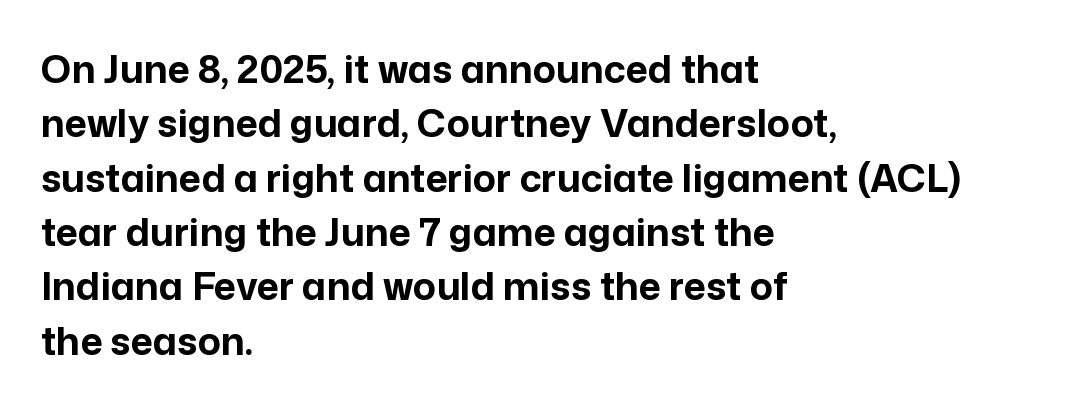
Note the varied advance widths — an 'i' is clearly narrower than an 'm'. The passage is arranged the way most books set body copy — flush left. You can tell from the bare stems that sans-serif type was used. Characters remain perfectly vertical along every line.
